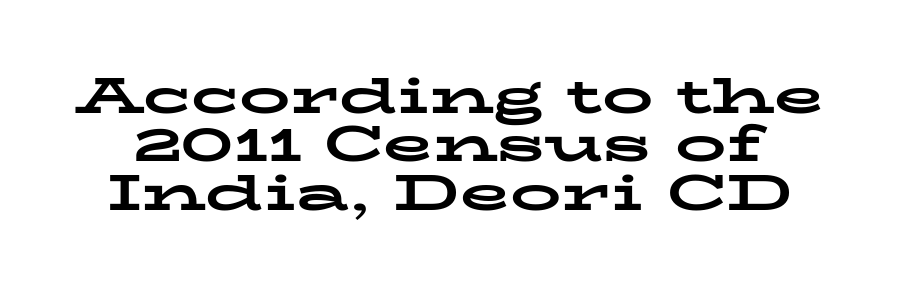
Underlining? Definitely not there. In terms of letterspacing, this is plain default setting. Font category for this specimen: serif. Is this a fixed-width face? No — the glyphs have proportional, varying widths.
